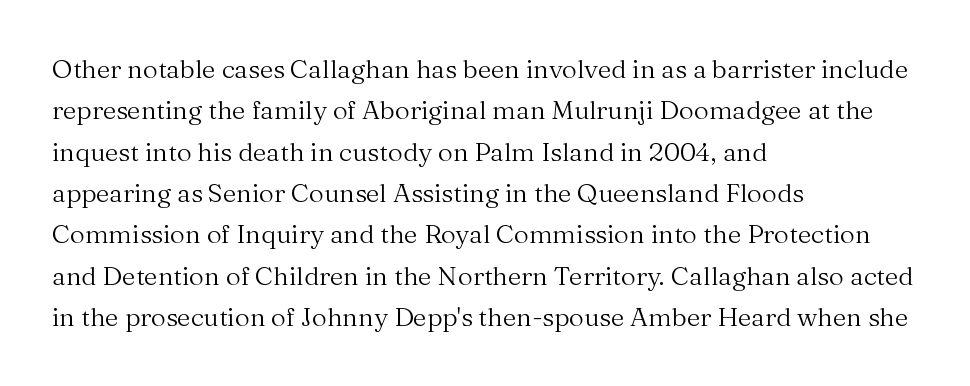
The image shows 26 px text type, upright; set left-aligned, normal line spacing (1.59x), normal letter spacing, not underlined.
